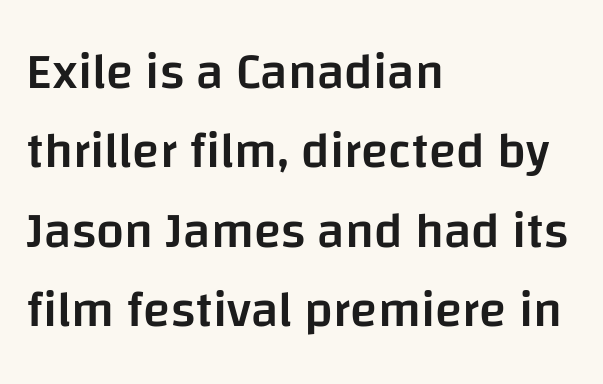
Q: Is the text bold? A: Semi-bold.
Q: Is the text italic (slanted)? A: No, it is upright.
Q: Is the typeface a serif or a sans-serif typeface? A: Sans-serif.
Q: Is the text underlined? A: No.
Q: How is the paragraph aligned? A: Left-aligned.
Q: Is the spacing between letters normal or unusually wide? A: Normal.
Q: Is the spacing between lines tight, normal or loose? A: Normal.
Q: Width (condensed, normal, or wide)? A: Normal.
Q: Stroke contrast? A: Low.
Q: x-height? A: Large.
Q: Monospaced? A: No.
